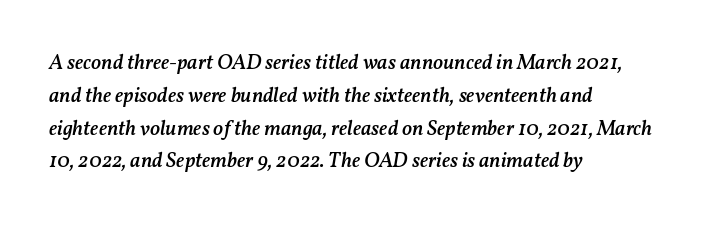
Q: Is the text bold? A: Semi-bold.
Q: Is the text italic (slanted)? A: Yes, it leans right by about 11 degrees.
Q: Is the text underlined? A: No.
Q: How is the paragraph aligned? A: Left-aligned.
Q: Is the spacing between letters normal or unusually wide? A: Normal.
Q: Is the spacing between lines tight, normal or loose? A: Normal.
